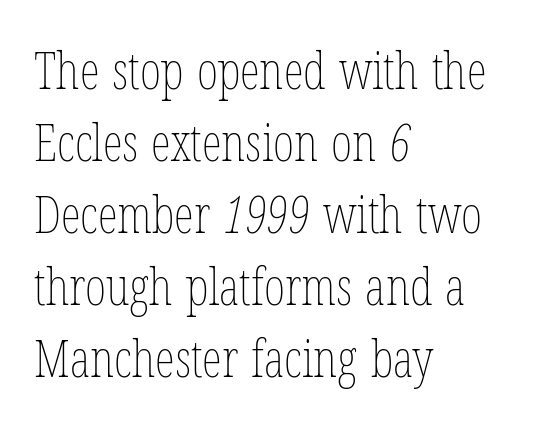
The image shows 51 px thin, condensed type; set left-aligned, normal line spacing (1.41x), normal letter spacing, not underlined; low stroke contrast and a medium x-height.
